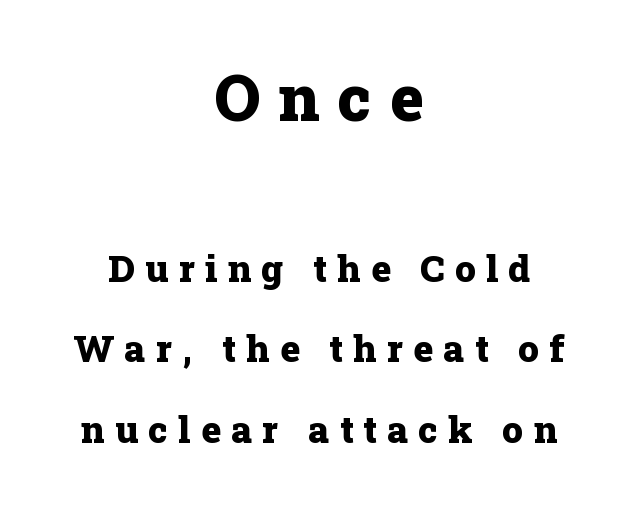
The image shows 64 px heavy serif type, upright; set centered, loose line spacing (2.17x), unusually wide letter spacing (+0.28 em), not underlined; the first (top) block is 1.73x larger; low stroke contrast and a medium x-height.
